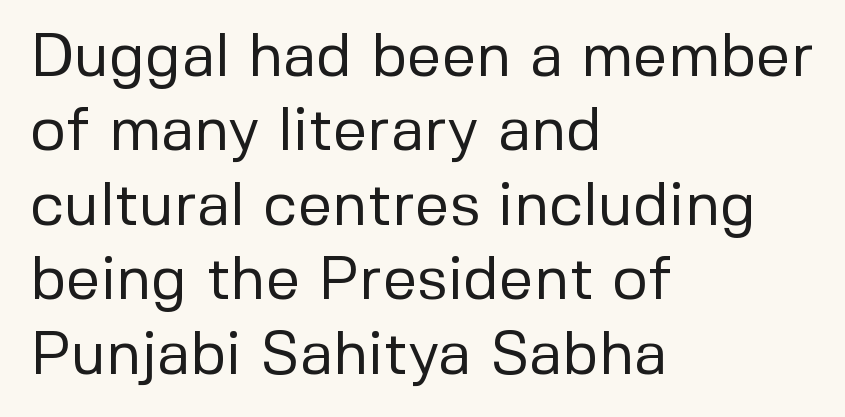
{"serif": "no", "italic": "no", "bold": "no", "weight": "regular", "width": "normal", "stroke_contrast": "low", "x_height": "medium", "monospaced": "no", "underline": "no", "align": "left", "line_spacing_ratio": 1.22, "letter_spacing": "normal", "letter_spacing_em": 0.0, "glyph_px": 61}
